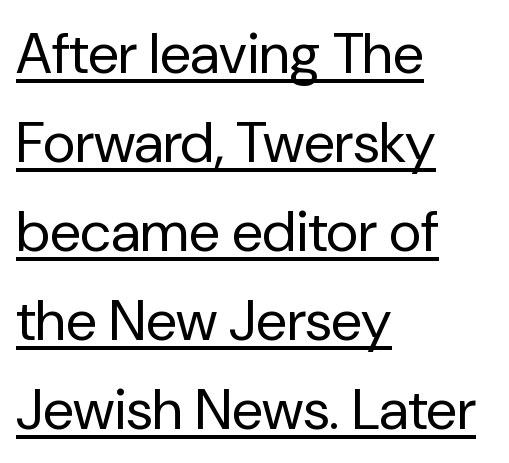
Q: Is the text bold? A: No.
Q: Is the text italic (slanted)? A: No, it is upright.
Q: Is the typeface a serif or a sans-serif typeface? A: Sans-serif.
Q: Is the text underlined? A: Yes.
Q: How is the paragraph aligned? A: Left-aligned.
Q: Is the spacing between letters normal or unusually wide? A: Normal.
Q: Is the spacing between lines tight, normal or loose? A: Normal.
Q: Width (condensed, normal, or wide)? A: Normal.
Q: Stroke contrast? A: Low.
Q: x-height? A: Medium.
Q: Monospaced? A: No.
